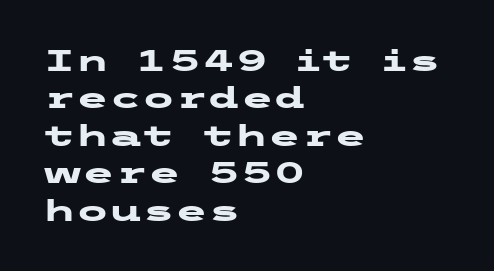
Check where the strokes stop: nothing finishes them off — pure sans. Evenly set lines give the paragraph a standard silhouette. Short note: letters normally spaced. The string is rendered with underlining switched off.
